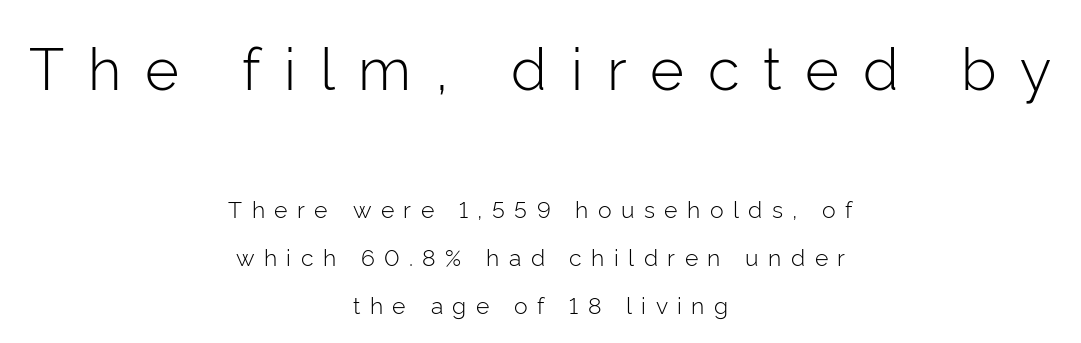
The image shows 58 px light sans-serif type, upright; set centered, loose line spacing (2.09x), unusually wide letter spacing (+0.41 em), not underlined; the first (top) block is 2.52x larger; low stroke contrast and a medium x-height.
